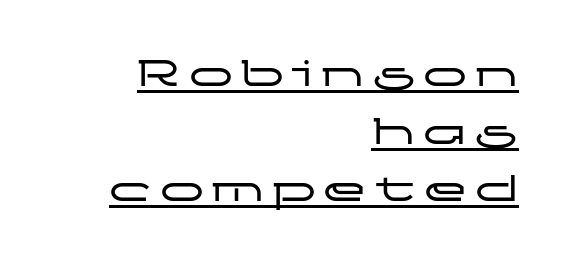
{"serif": "no", "italic": "no", "width": "wide", "stroke_contrast": "low", "x_height": "medium", "monospaced": "no", "underline": "yes", "align": "right", "line_spacing": "normal", "line_spacing_ratio": 1.31, "glyph_px": 44}
